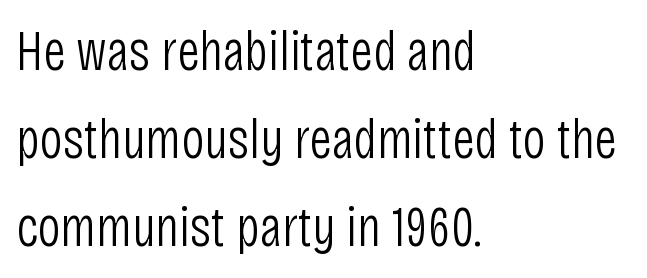
The image shows 57 px light, condensed sans-serif type, upright; set left-aligned, normal line spacing (1.54x), normal letter spacing, not underlined; low stroke contrast and a large x-height.
